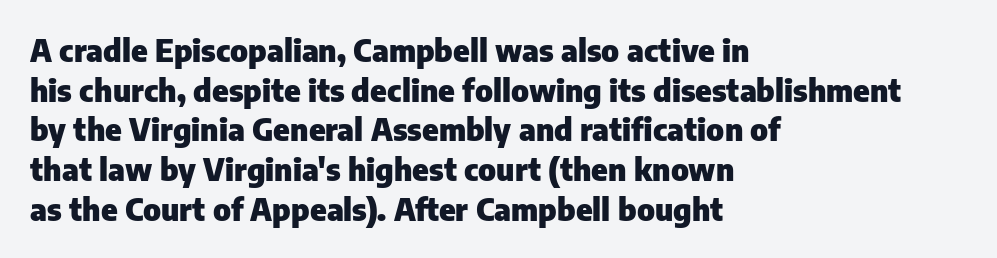
{"serif": "no", "italic": "no", "bold": "yes", "weight": "heavy", "width": "normal", "stroke_contrast": "low", "x_height": "medium", "monospaced": "no", "underline": "no", "align": "left", "line_spacing": "normal", "line_spacing_ratio": 1.28, "letter_spacing": "normal", "letter_spacing_em": 0.0, "glyph_px": 31}
